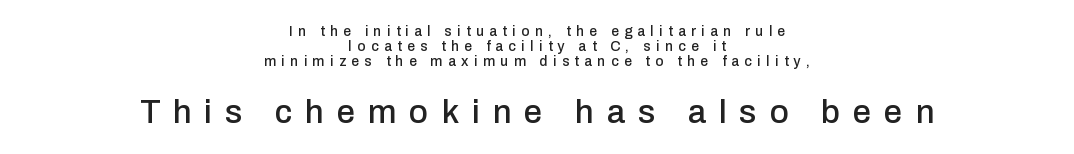
This sample has the flowing, uneven cadence of proportional lettering. Does the type have serifs? No, each stem ends abruptly. The line-height multiplier appears low, near solid setting. The tracking reads as deliberately expanded to a designer's eye.
